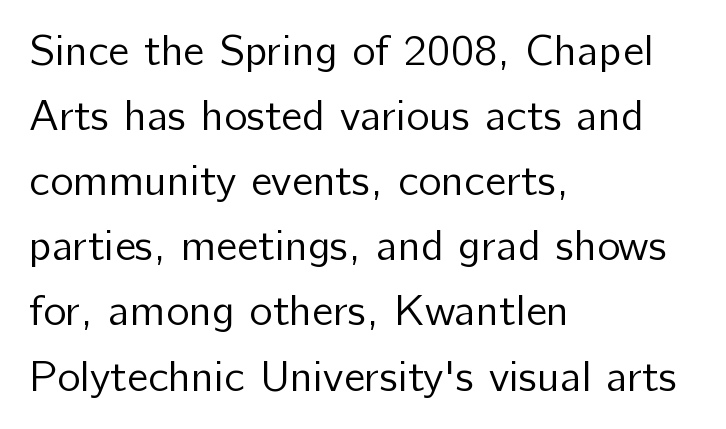
In terms of letterspacing, this is plain default setting. A typesetter would label this face a sans. The space directly below the letters is spotless. Each letter keeps its own natural width here, so spacing adapts to shape. Compared with typical paragraphs, the rows here are spaced about the same.
